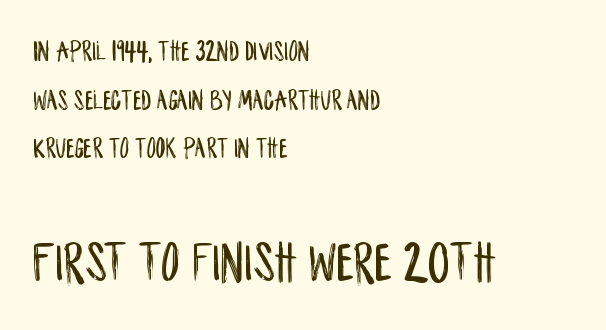
Q: Is the text italic (slanted)? A: No, it is upright.
Q: Is the typeface a serif or a sans-serif typeface? A: Sans-serif.
Q: Is the text underlined? A: No.
Q: How is the paragraph aligned? A: Left-aligned.
Q: Is the spacing between letters normal or unusually wide? A: Normal.
Q: Is the spacing between lines tight, normal or loose? A: Normal.
Q: Which block of text is set in a larger size, the first (top) or the second (bottom)? A: The second (bottom) one.
Q: Width (condensed, normal, or wide)? A: Condensed.
Q: Stroke contrast? A: Low.
Q: x-height? A: Large.
Q: Monospaced? A: No.
